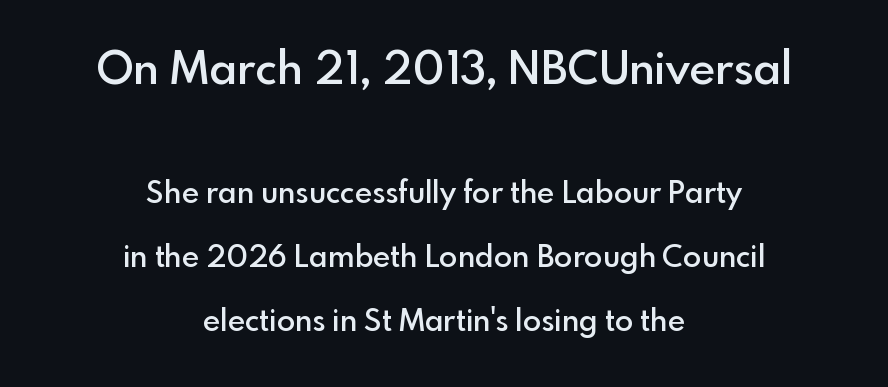
{"serif": "no", "italic": "no", "bold": "semi", "weight": "semibold", "width": "normal", "x_height": "small", "monospaced": "no", "underline": "no", "align": "center", "line_spacing": "loose", "line_spacing_ratio": 2.12, "letter_spacing": "normal", "letter_spacing_em": 0.0, "larger_block": "first", "size_ratio": 1.5, "glyph_px": 45}
